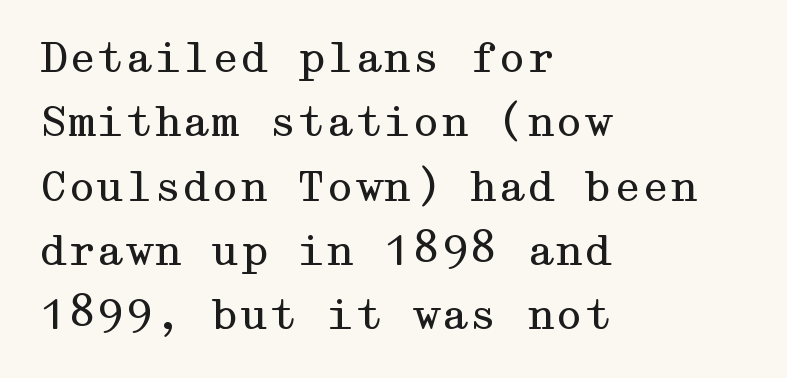
Is this a sans? No — the strokes have serifs. Weight: regular or lighter. This sample is left-justified, so line endings fall wherever the words run out. Is there any slant? The stems are plumb.
